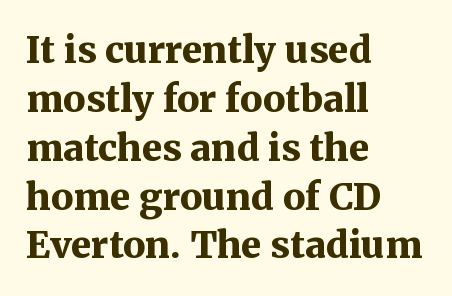
{"serif": "yes", "italic": "no", "bold": "yes", "weight": "bold", "width": "normal", "stroke_contrast": "medium", "x_height": "medium", "monospaced": "no", "underline": "no", "align": "left", "line_spacing": "normal", "line_spacing_ratio": 1.32, "letter_spacing": "normal", "letter_spacing_em": 0.0, "glyph_px": 37}
